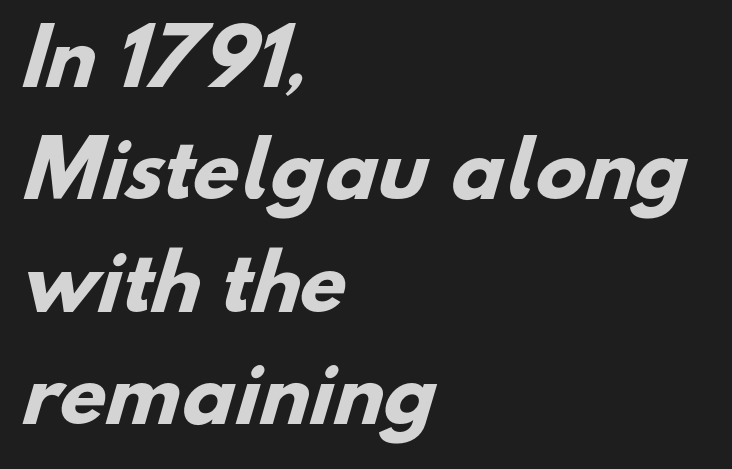
Is there much room between lines? A standard amount, neither cramped nor airy. Notice how the passage keeps a crisp vertical edge on the left only. Observe the absence of serifs on each vertical stroke in this sample. No word sits above an underline. In terms of letterspacing, this is plain default setting. The face used here has the dense, thick strokes of a bold.
